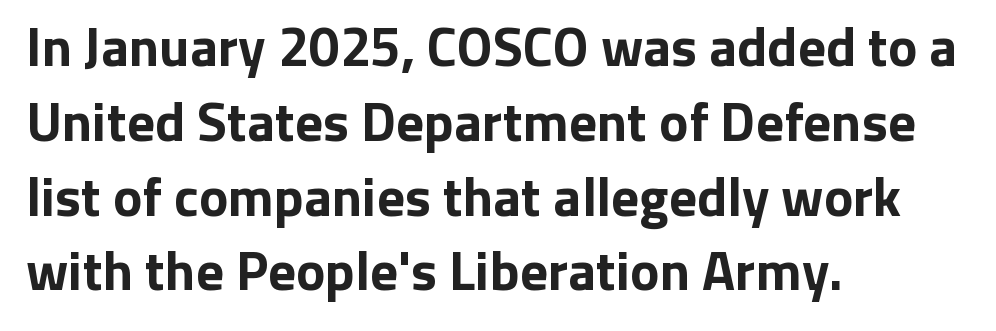
Is this a fixed-width face? No — the glyphs have proportional, varying widths. As a designer I'd log this as weight 700, bold. This is the regular roman posture of the typeface. Whoever set this chose a conventional vertical rhythm.
